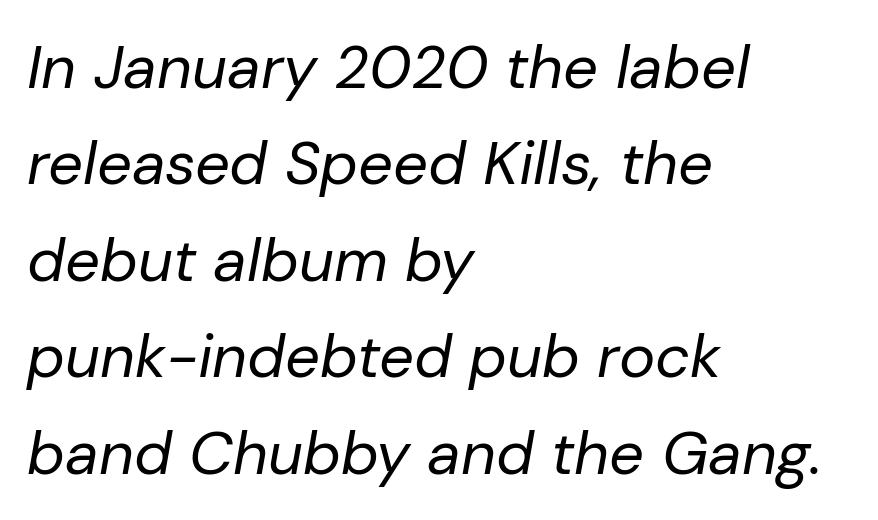
{"italic": "yes", "lean": "right", "slant_degrees": 10, "bold": "no", "weight": "regular", "width": "normal", "stroke_contrast": "low", "x_height": "medium", "monospaced": "no", "underline": "no", "align": "left", "line_spacing": "normal", "line_spacing_ratio": 1.58, "letter_spacing": "normal", "letter_spacing_em": 0.0, "glyph_px": 61}
